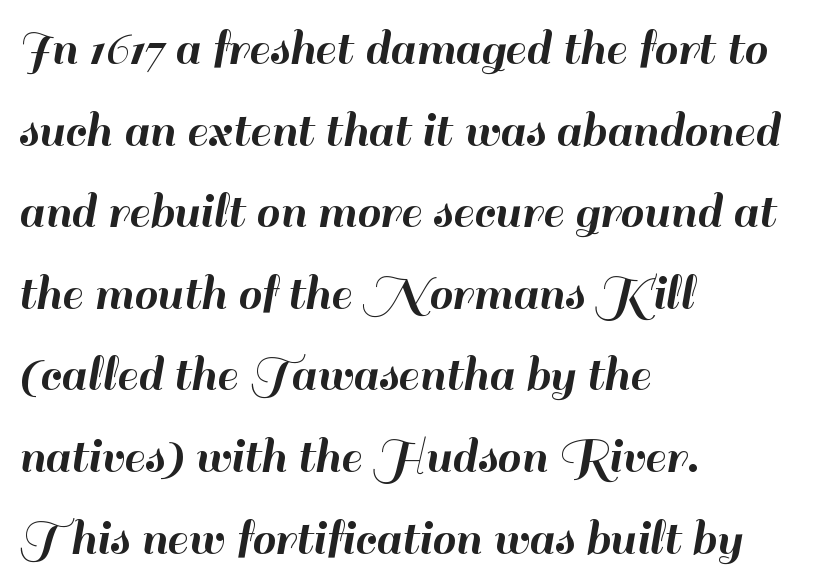
The passage shown is typeset with a sans-serif family. Honestly, there is no underline to notice here at all. This sample is left-justified, so line endings fall wherever the words run out. This sample uses plain, unmodified letter spacing.
